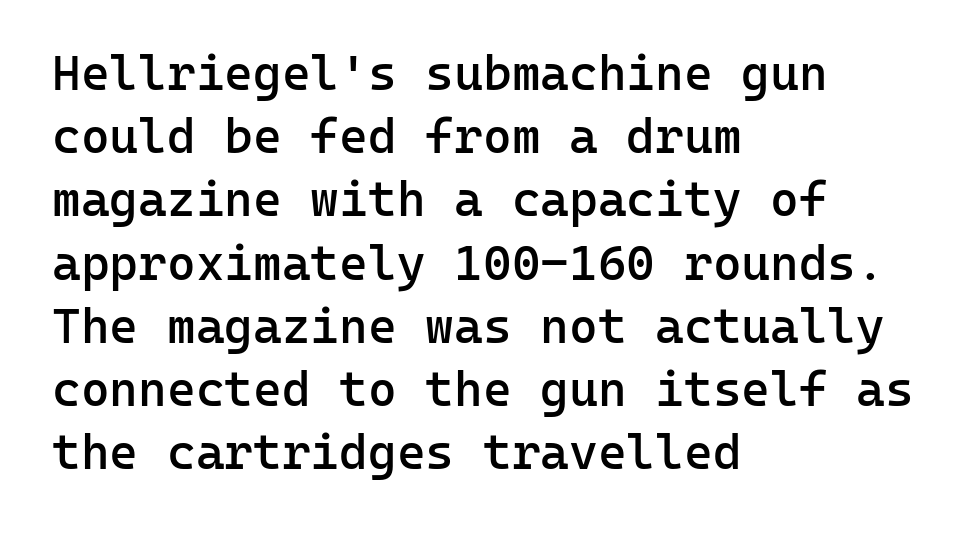
{"serif": "no", "italic": "no", "bold": "semi", "weight": "semibold", "width": "normal", "stroke_contrast": "low", "x_height": "medium", "monospaced": "yes", "underline": "no", "align": "left", "line_spacing": "normal", "line_spacing_ratio": 1.29, "letter_spacing": "normal", "letter_spacing_em": 0.0, "glyph_px": 49}
